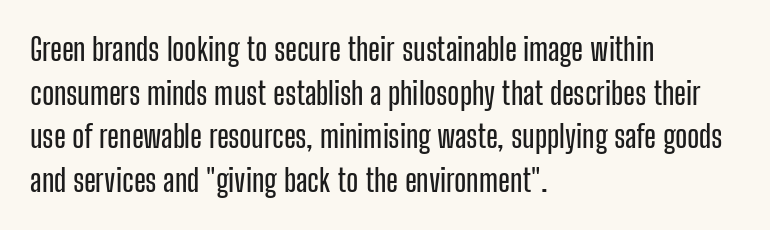
Q: Is the text italic (slanted)? A: No, it is upright.
Q: Is the typeface a serif or a sans-serif typeface? A: Sans-serif.
Q: Is the text underlined? A: No.
Q: How is the paragraph aligned? A: Left-aligned.
Q: Is the spacing between letters normal or unusually wide? A: Normal.
Q: Is the spacing between lines tight, normal or loose? A: Normal.
Q: Width (condensed, normal, or wide)? A: Condensed.
Q: Stroke contrast? A: Low.
Q: x-height? A: Medium.
Q: Monospaced? A: No.
